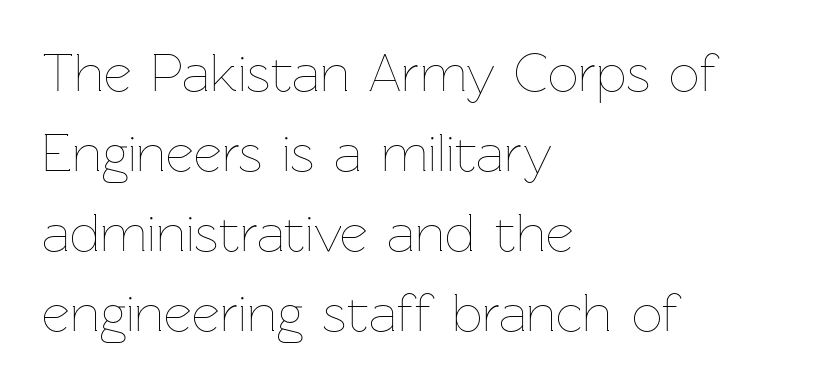
The image shows 54 px thin type, upright; set left-aligned, normal line spacing (1.48x), normal letter spacing, not underlined; low stroke contrast and a medium x-height.
